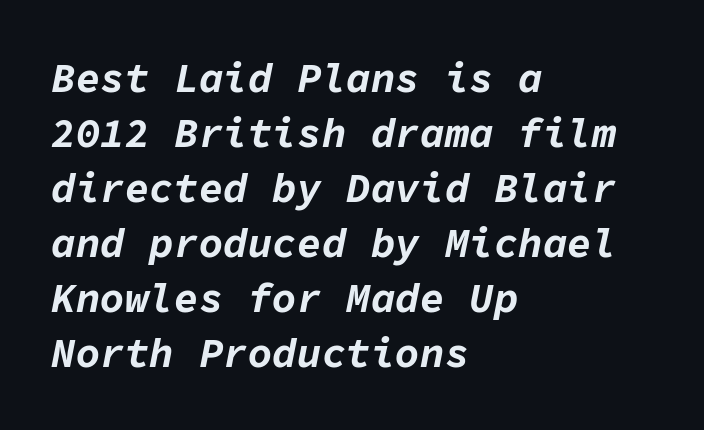
The image shows 41 px bold type, italic (leaning right), monospaced; set left-aligned, normal line spacing (1.34x), normal letter spacing, not underlined; low stroke contrast and a medium x-height.
